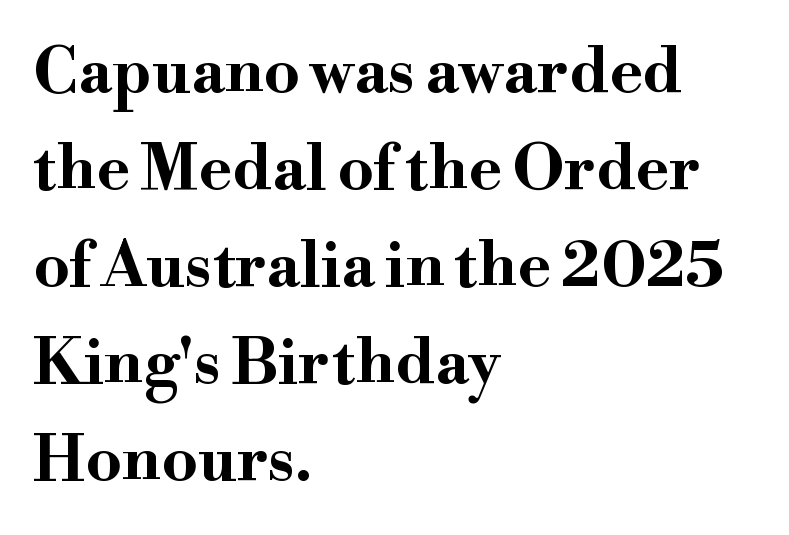
The image shows 63 px bold, wide serif type, upright; set left-aligned, normal line spacing (1.54x), normal letter spacing, not underlined; high stroke contrast and a small x-height.
